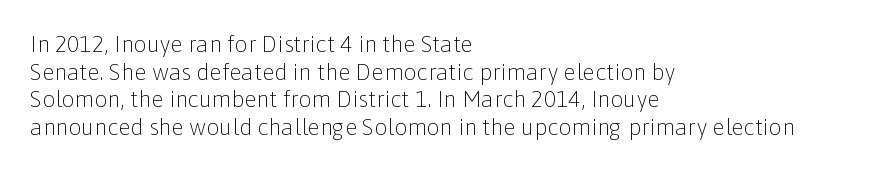
{"italic": "no", "bold": "no", "underline": "no", "align": "left", "line_spacing_ratio": 1.2, "letter_spacing": "normal", "letter_spacing_em": 0.0, "glyph_px": 23}
